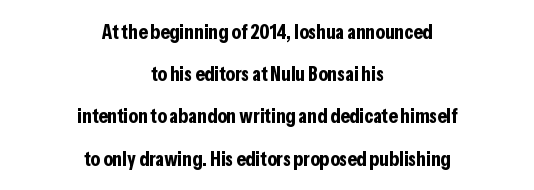
Q: Is the text bold? A: Yes.
Q: Is the text italic (slanted)? A: No, it is upright.
Q: Is the text underlined? A: No.
Q: How is the paragraph aligned? A: Centered.
Q: Is the spacing between letters normal or unusually wide? A: Normal.
Q: Is the spacing between lines tight, normal or loose? A: Loose.
